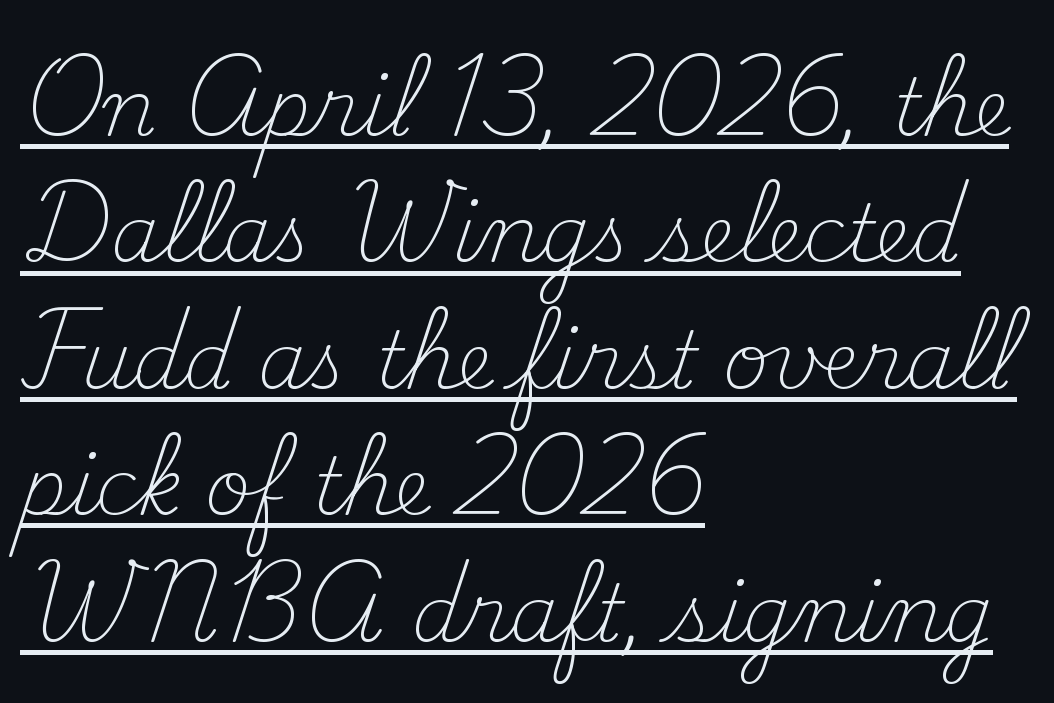
Q: Is the text bold? A: No.
Q: Is the text italic (slanted)? A: Yes.
Q: Is the typeface a serif or a sans-serif typeface? A: Serif.
Q: Is the text underlined? A: Yes.
Q: How is the paragraph aligned? A: Left-aligned.
Q: Is the spacing between letters normal or unusually wide? A: Normal.
Q: Is the spacing between lines tight, normal or loose? A: Normal.
Q: Width (condensed, normal, or wide)? A: Normal.
Q: Stroke contrast? A: Medium.
Q: x-height? A: Small.
Q: Monospaced? A: No.
